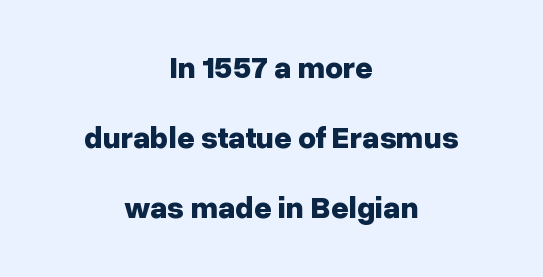
{"serif": "no", "italic": "no", "bold": "yes", "weight": "bold", "width": "normal", "stroke_contrast": "low", "x_height": "medium", "monospaced": "no", "underline": "no", "align": "center", "line_spacing": "loose", "line_spacing_ratio": 2.26, "letter_spacing": "normal", "letter_spacing_em": 0.0, "glyph_px": 31}
